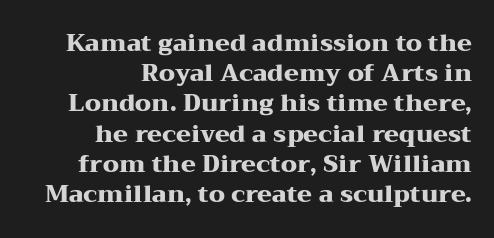
{"italic": "no", "bold": "yes", "underline": "no", "align": "right", "line_spacing": "normal", "line_spacing_ratio": 1.26, "letter_spacing": "normal", "letter_spacing_em": 0.0, "glyph_px": 24}
